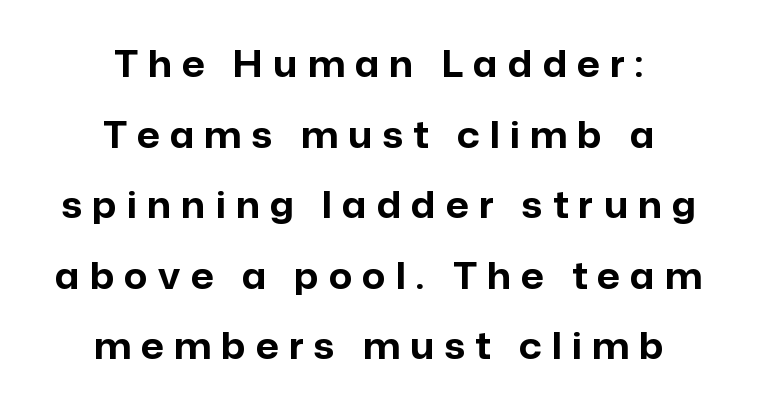
Q: Is the text bold? A: Yes.
Q: Is the text italic (slanted)? A: No, it is upright.
Q: Is the typeface a serif or a sans-serif typeface? A: Sans-serif.
Q: Is the text underlined? A: No.
Q: How is the paragraph aligned? A: Centered.
Q: Is the spacing between letters normal or unusually wide? A: Unusually wide.
Q: Is the spacing between lines tight, normal or loose? A: Loose.
Q: Width (condensed, normal, or wide)? A: Normal.
Q: Stroke contrast? A: Low.
Q: x-height? A: Medium.
Q: Monospaced? A: No.
